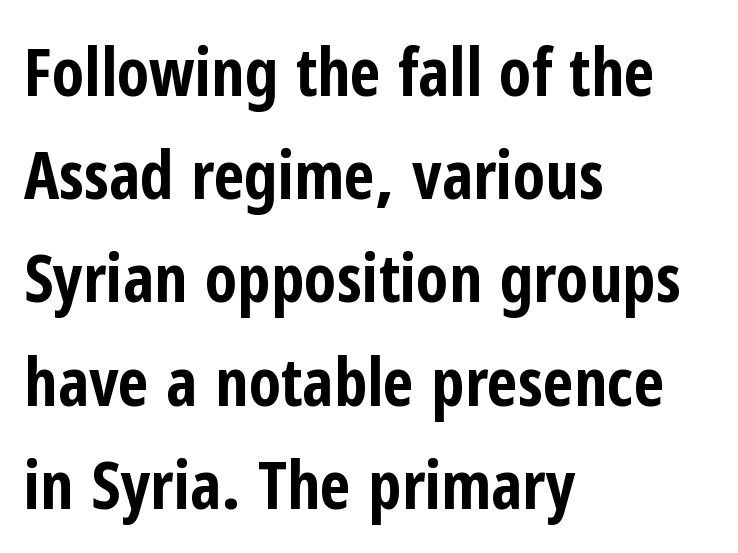
Q: Is the text bold? A: Yes.
Q: Is the text italic (slanted)? A: No, it is upright.
Q: Is the typeface a serif or a sans-serif typeface? A: Sans-serif.
Q: Is the text underlined? A: No.
Q: How is the paragraph aligned? A: Left-aligned.
Q: Is the spacing between letters normal or unusually wide? A: Normal.
Q: Is the spacing between lines tight, normal or loose? A: Normal.
Q: Width (condensed, normal, or wide)? A: Condensed.
Q: Stroke contrast? A: Low.
Q: x-height? A: Medium.
Q: Monospaced? A: No.
